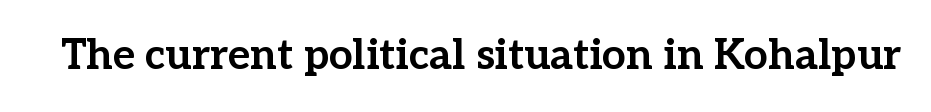
Regarding serifs, this sample has them. Tall strokes in this sample are plumb rather than angled. Set as a true bold cut, around the 700 mark. The words here are not underlined.
